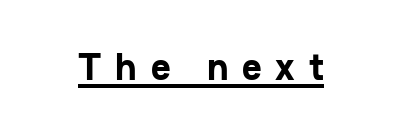
{"serif": "no", "italic": "no", "bold": "yes", "weight": "bold", "width": "normal", "stroke_contrast": "low", "x_height": "medium", "monospaced": "no", "underline": "yes", "letter_spacing": "wide", "letter_spacing_em": 0.36, "glyph_px": 38}
